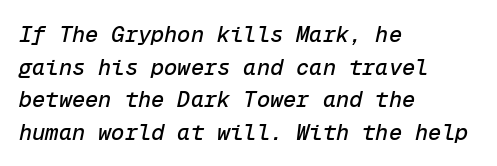
Looking at the ascenders, they clearly lean. The line-height multiplier appears to be the usual default. The passage shown is not underscored anywhere. The compositor pushed each line to the left boundary.
